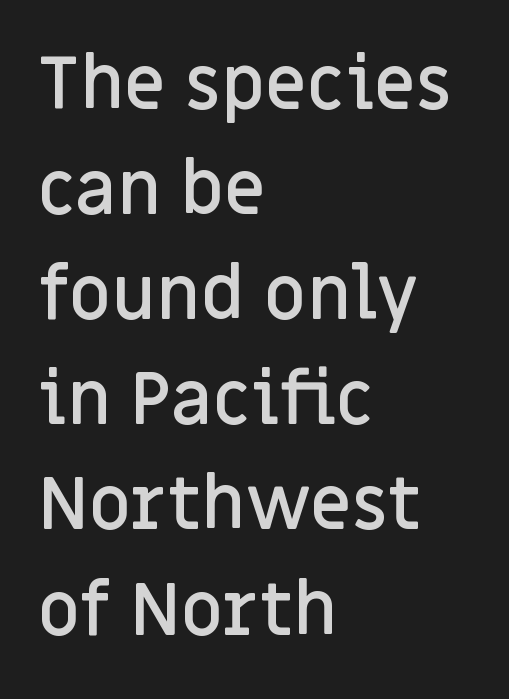
{"serif": "no", "italic": "no", "bold": "semi", "weight": "semibold", "width": "normal", "stroke_contrast": "low", "x_height": "large", "monospaced": "no", "underline": "no", "align": "left", "line_spacing": "normal", "line_spacing_ratio": 1.44, "letter_spacing": "normal", "letter_spacing_em": 0.0, "glyph_px": 73}
